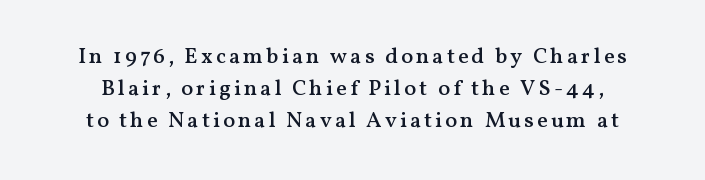
Lines of text with bare space underneath. Heft: intermediate — a semibold. Students, observe: this is what conventionally led text looks like. A roman cut, with each character standing at attention.
